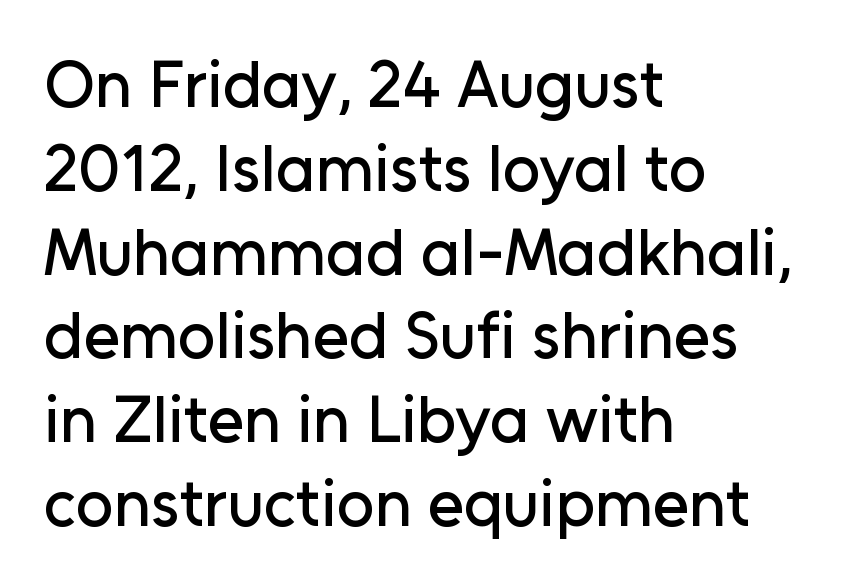
The image shows 66 px sans-serif type, upright; set left-aligned, normal line spacing (1.27x), normal letter spacing, not underlined; low stroke contrast and a medium x-height.
